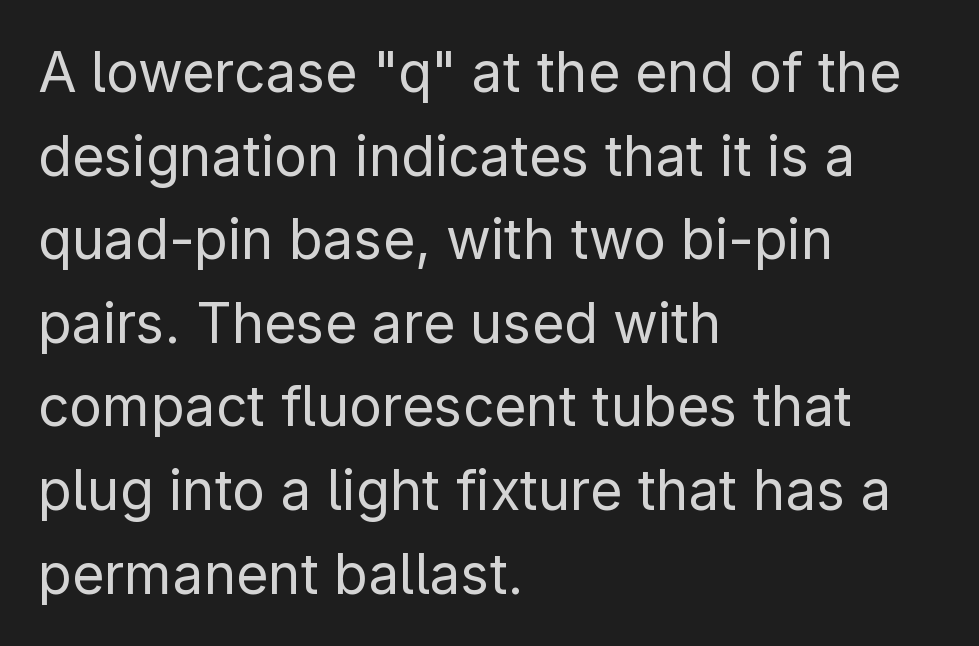
The image shows 55 px regular-weight sans-serif type, upright; set left-aligned, normal line spacing (1.52x), normal letter spacing, not underlined; low stroke contrast and a medium x-height.
